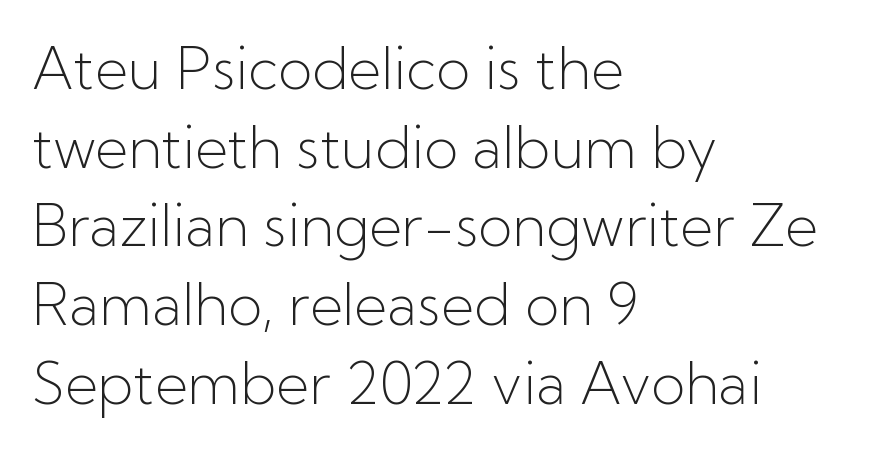
{"serif": "no", "italic": "no", "bold": "no", "weight": "light", "width": "normal", "stroke_contrast": "low", "x_height": "medium", "monospaced": "no", "underline": "no", "align": "left", "line_spacing": "normal", "line_spacing_ratio": 1.38, "letter_spacing": "normal", "letter_spacing_em": 0.0, "glyph_px": 57}
